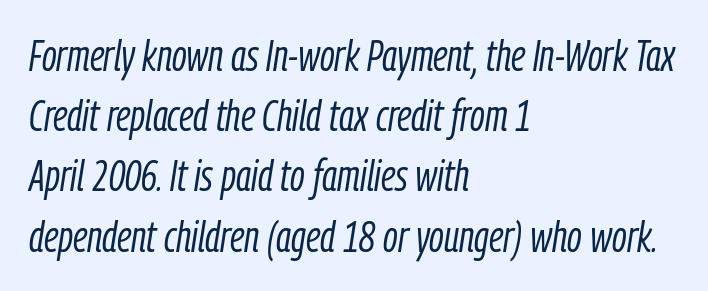
{"italic": "yes", "lean": "right", "slant_degrees": 9, "bold": "no", "weight": "light", "width": "condensed", "stroke_contrast": "low", "x_height": "medium", "monospaced": "no", "underline": "no", "align": "left", "line_spacing": "normal", "line_spacing_ratio": 1.4, "letter_spacing": "normal", "letter_spacing_em": 0.0, "glyph_px": 43}
